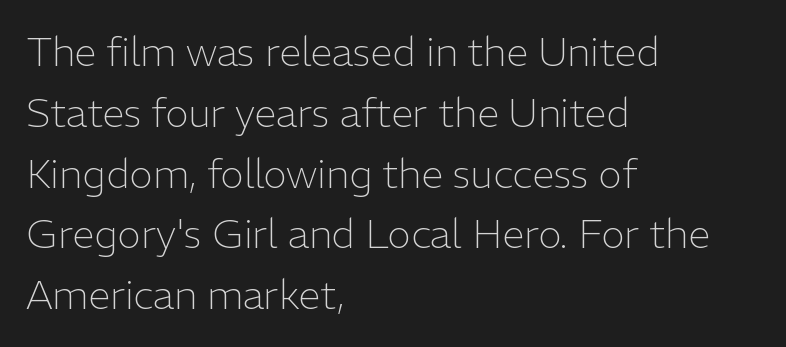
Caption: face not bold, strokes unweighted. Letter spacing: default. This rendering features lettering with no underline. The line-height multiplier appears to be the usual default. Proportional: the letters do not fall into vertical columns. Quick note: not italic, upright.
